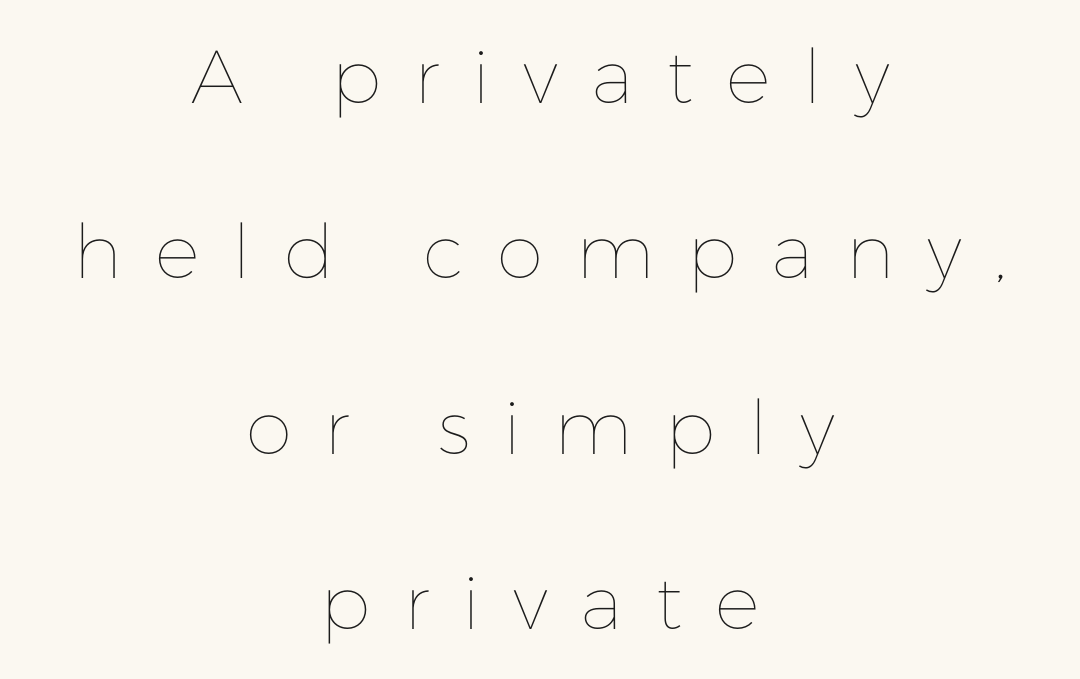
These lines are rendered in a variable-pitch font. The letters are spread apart with noticeably loose tracking. Interline gaps are noticeably wide in this sample. Just letters on the line, the space beneath them empty. Italic: no, the glyphs are upright roman. This sample is center-justified, so both line endings float freely.
